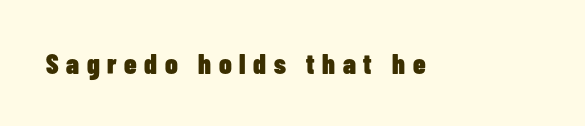
Q: Is the text bold? A: Yes.
Q: Is the text italic (slanted)? A: No, it is upright.
Q: Is the typeface a serif or a sans-serif typeface? A: Sans-serif.
Q: Is the text underlined? A: No.
Q: Is the spacing between letters normal or unusually wide? A: Unusually wide.
Q: Width (condensed, normal, or wide)? A: Condensed.
Q: Stroke contrast? A: Low.
Q: x-height? A: Medium.
Q: Monospaced? A: No.
